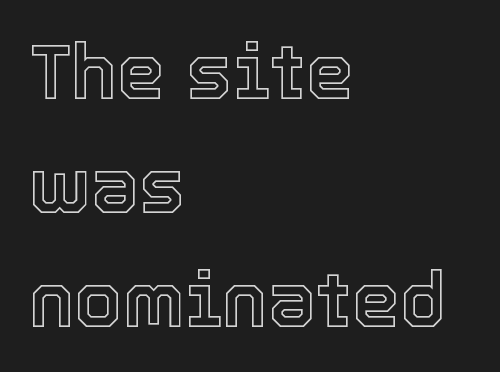
Line spacing here is normal. Tall strokes in this sample are plumb rather than angled. The letters advance in unequal steps, a hallmark of proportional type. The line texture is even and compact thanks to regular tracking.
